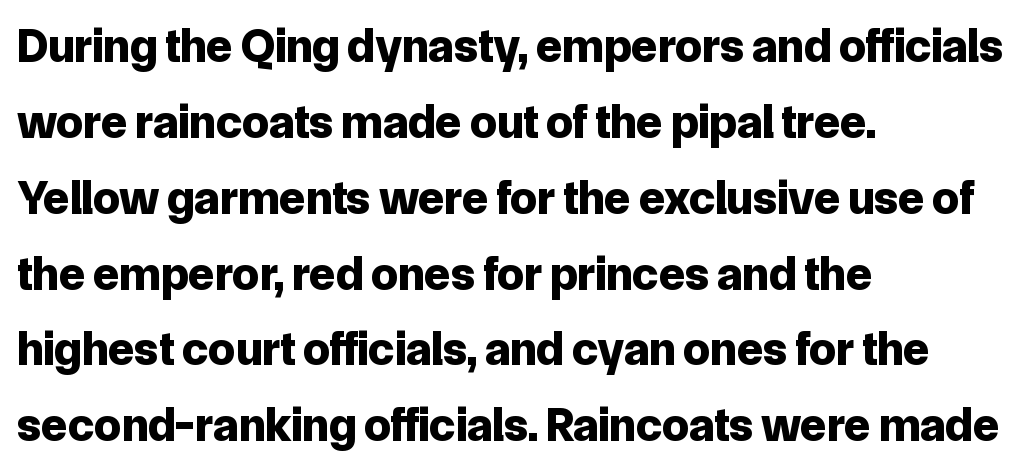
The typeface chosen for these lines omits serifs. The lines sit at an ordinary, default distance from one another. Is the type bold? Yes — the strokes are clearly thick and heavy. The lettering stays uniformly vertical, giving the passage a roman look. The letters sit at their default tracking, neither squeezed nor spread.
